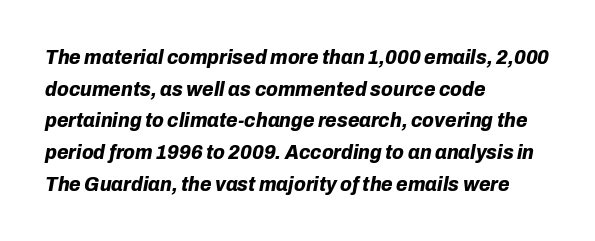
Decoration check: the copy has no underline. The strokes are fattened all the way to bold. The compositor pushed each line to the left boundary. This block has exactly the height ordinary leading produces. The letters are slanted; this is an italic face. What stands out about the letter spacing? Nothing — it is the standard amount.
